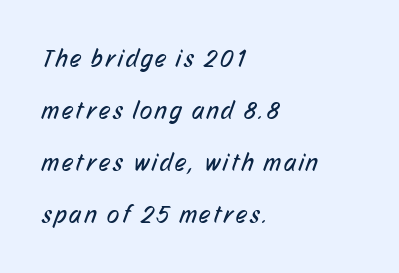
The image shows 25 px text type; set left-aligned, loose line spacing (2.08x), not underlined.
